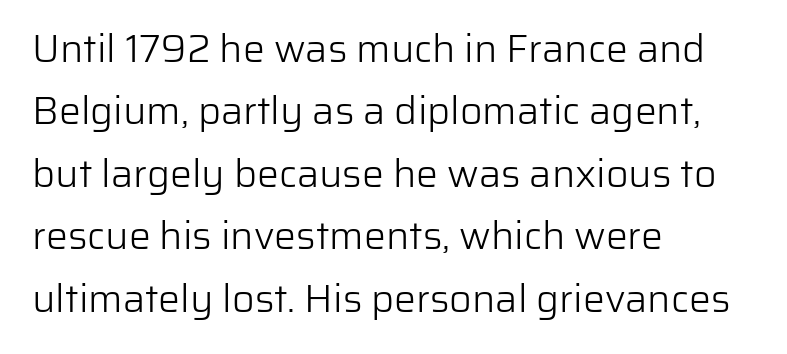
The image shows 39 px light sans-serif type, upright; set left-aligned, normal line spacing (1.6x), normal letter spacing, not underlined; low stroke contrast and a medium x-height.
